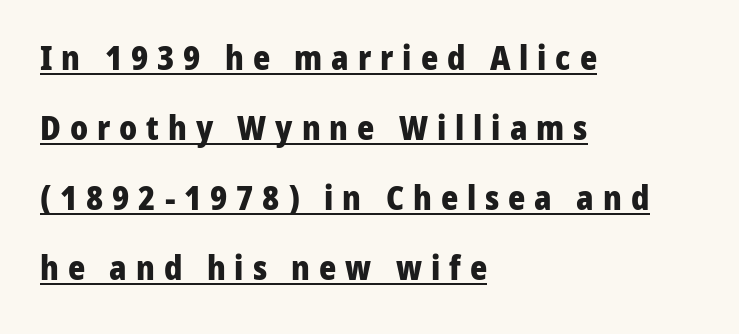
{"serif": "no", "italic": "no", "bold": "yes", "weight": "heavy", "width": "normal", "stroke_contrast": "low", "x_height": "medium", "monospaced": "no", "underline": "yes", "align": "left", "line_spacing": "loose", "line_spacing_ratio": 2.12, "letter_spacing": "wide", "letter_spacing_em": 0.27, "glyph_px": 33}
